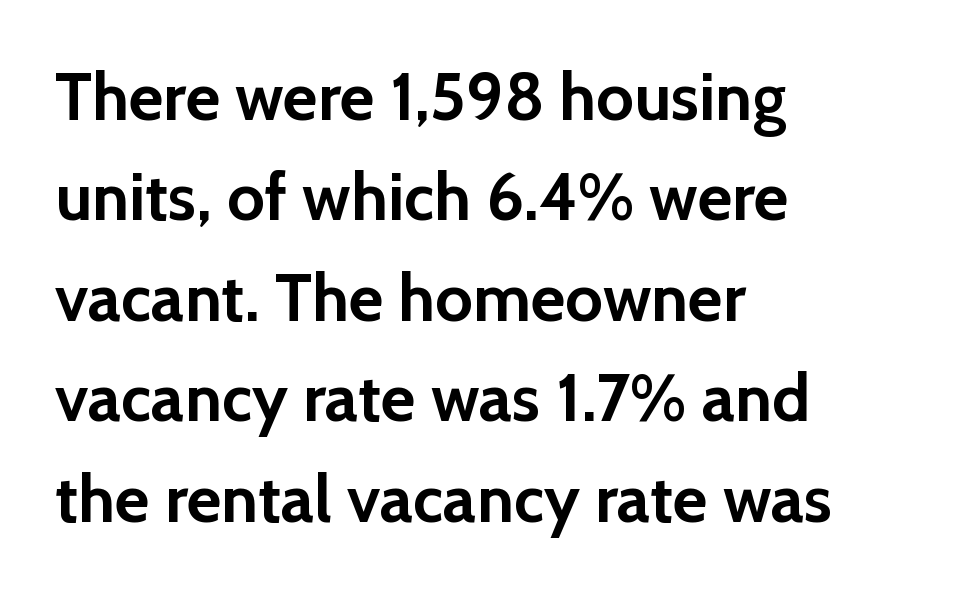
Alignment: flush left. Rows of type keep a routine distance in the vertical direction. This sample has the flowing, uneven cadence of proportional lettering. The baseline area is clear. A sans-serif font was chosen for this passage.
